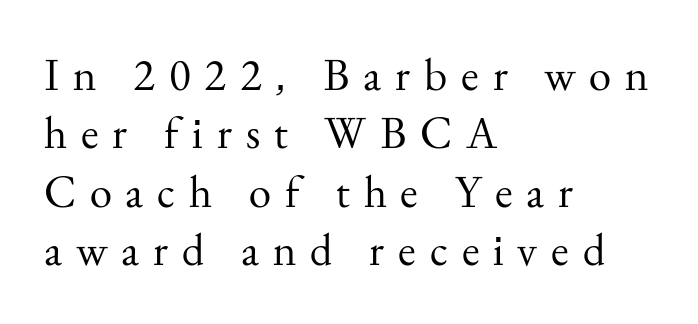
Compared with typical paragraphs, the rows here are spaced about the same. The font family rendered here belongs to the serif group. The lettering holds an erect, upright posture throughout. Just letters on the line, the space beneath them empty. The letters are spread apart with noticeably loose tracking.
